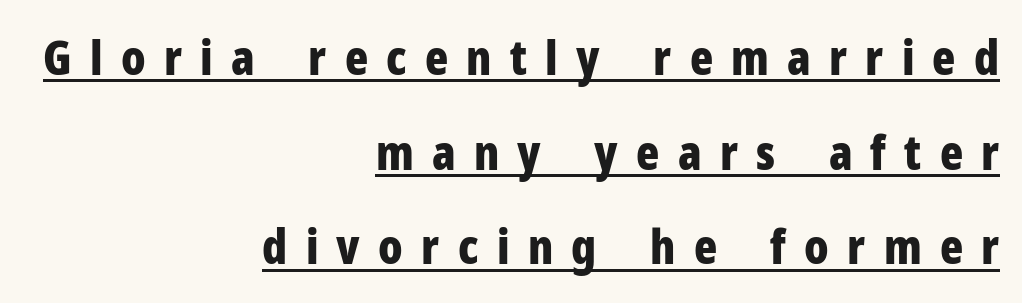
The image shows 48 px bold, condensed sans-serif type, upright; set right-aligned, loose line spacing (1.97x), unusually wide letter spacing (+0.38 em), underlined; low stroke contrast and a medium x-height.
